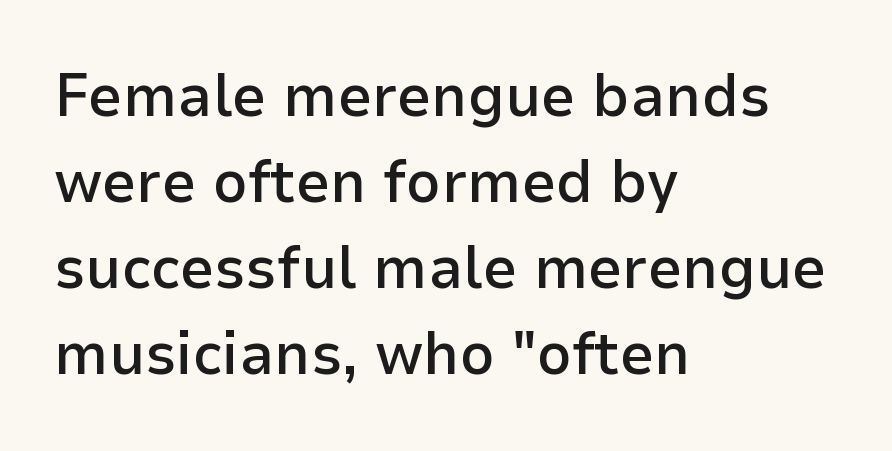
Unlike a traditional serif, this face leaves its strokes unadorned. Beneath every word, the page is bare. A typesetter would mark this as roman, not italic. Tracking here is standard; glyphs follow each other at the usual distance. Layout note: lines flush left. The rendering uses natural spacing where letterforms have individual widths.
